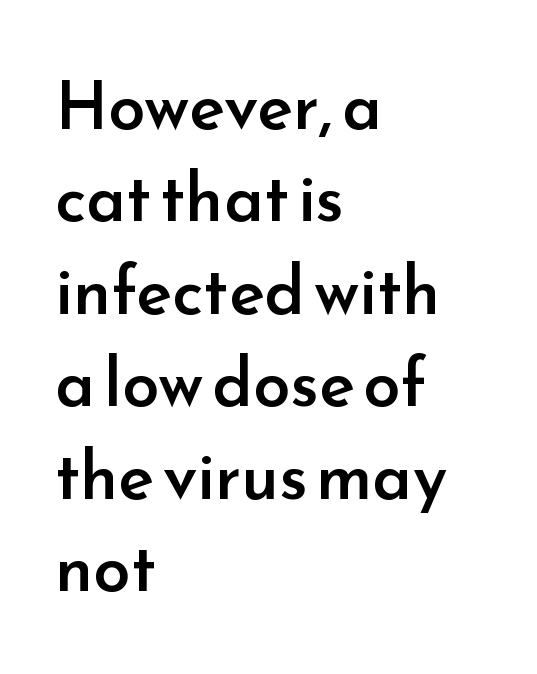
Q: Is the text bold? A: Semi-bold.
Q: Is the text italic (slanted)? A: No, it is upright.
Q: Is the typeface a serif or a sans-serif typeface? A: Sans-serif.
Q: Is the text underlined? A: No.
Q: How is the paragraph aligned? A: Left-aligned.
Q: Is the spacing between letters normal or unusually wide? A: Normal.
Q: Is the spacing between lines tight, normal or loose? A: Normal.
Q: Width (condensed, normal, or wide)? A: Normal.
Q: Stroke contrast? A: Low.
Q: x-height? A: Small.
Q: Monospaced? A: No.
